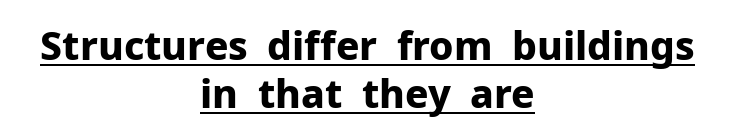
{"serif": "no", "italic": "no", "bold": "yes", "weight": "bold", "width": "normal", "stroke_contrast": "low", "x_height": "medium", "monospaced": "no", "underline": "yes", "align": "center", "line_spacing_ratio": 1.22, "letter_spacing": "normal", "letter_spacing_em": 0.0, "glyph_px": 39}
